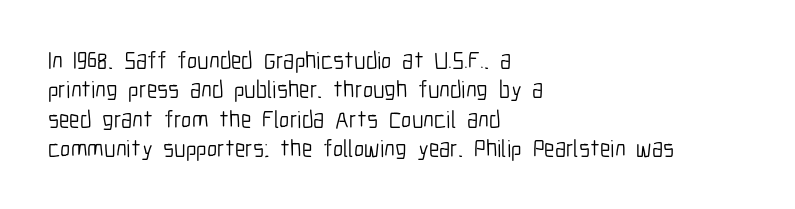
Q: Is the text bold? A: No.
Q: Is the text italic (slanted)? A: No, it is upright.
Q: Is the text underlined? A: No.
Q: How is the paragraph aligned? A: Left-aligned.
Q: Is the spacing between letters normal or unusually wide? A: Normal.
